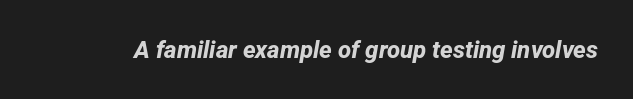
{"bold": "yes", "underline": "no", "letter_spacing": "normal", "letter_spacing_em": 0.0, "glyph_px": 24}
